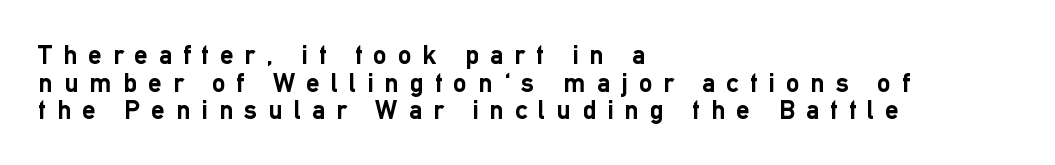
{"italic": "no", "bold": "yes", "underline": "no", "align": "left", "line_spacing": "tight", "line_spacing_ratio": 1.02, "letter_spacing": "wide", "letter_spacing_em": 0.41, "glyph_px": 27}
